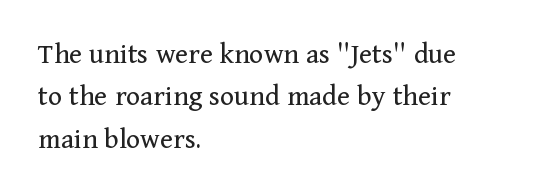
Little horizontal feet cap the strokes, marking this as serif type. This sample uses an upright cut, with every glyph sitting square on the baseline. The space directly below the letters is spotless. The passage shown stacks its lines at a standard gap.
